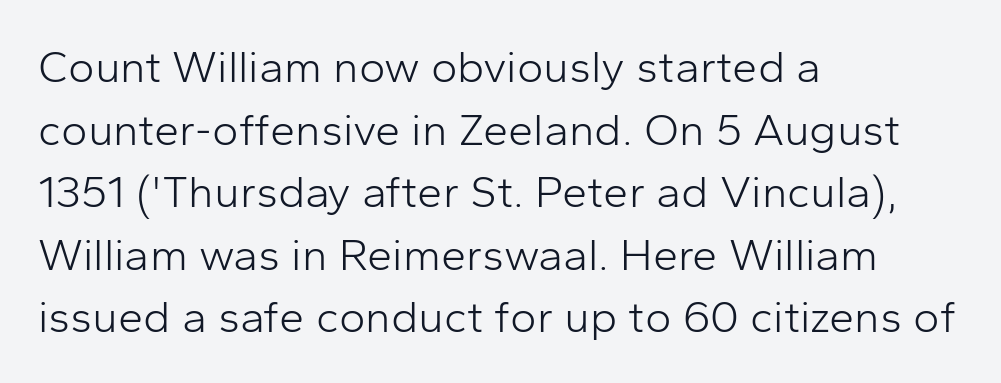
{"serif": "no", "italic": "no", "bold": "no", "weight": "light", "width": "normal", "stroke_contrast": "low", "x_height": "medium", "monospaced": "no", "underline": "no", "align": "left", "line_spacing": "normal", "line_spacing_ratio": 1.39, "letter_spacing": "normal", "letter_spacing_em": 0.0, "glyph_px": 45}
